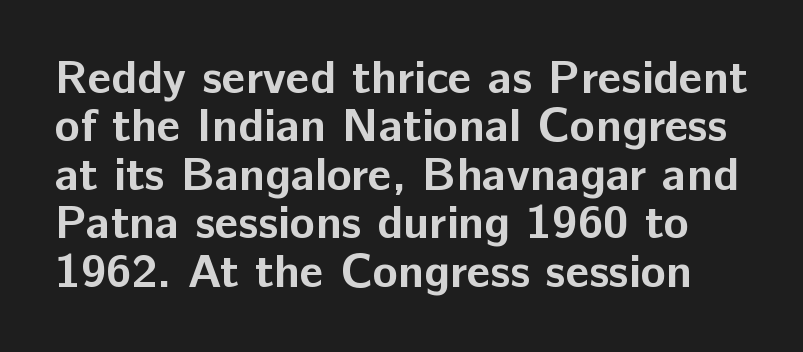
Emphasis by weight is at full strength: bold. Characters follow at the spacing the type designer built in. Nothing sits at the stroke ends, so this counts as sans-serif. Any mark beneath the type? The region is blank. Style check: upright.
